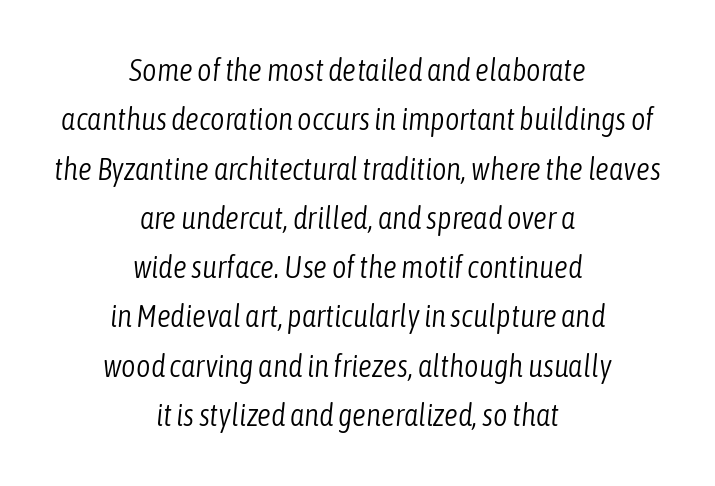
Q: Is the text bold? A: No.
Q: Is the text italic (slanted)? A: Yes, it leans right by about 6 degrees.
Q: Is the text underlined? A: No.
Q: How is the paragraph aligned? A: Centered.
Q: Is the spacing between letters normal or unusually wide? A: Normal.
Q: Is the spacing between lines tight, normal or loose? A: Normal.
Q: Width (condensed, normal, or wide)? A: Condensed.
Q: Stroke contrast? A: Low.
Q: x-height? A: Medium.
Q: Monospaced? A: No.
